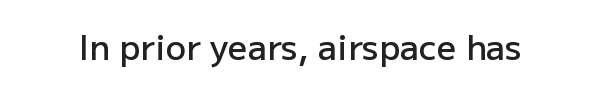
Q: Is the text bold? A: Semi-bold.
Q: Is the text italic (slanted)? A: No, it is upright.
Q: Is the typeface a serif or a sans-serif typeface? A: Sans-serif.
Q: Is the text underlined? A: No.
Q: Is the spacing between letters normal or unusually wide? A: Normal.
Q: Width (condensed, normal, or wide)? A: Normal.
Q: Stroke contrast? A: Low.
Q: x-height? A: Medium.
Q: Monospaced? A: No.
